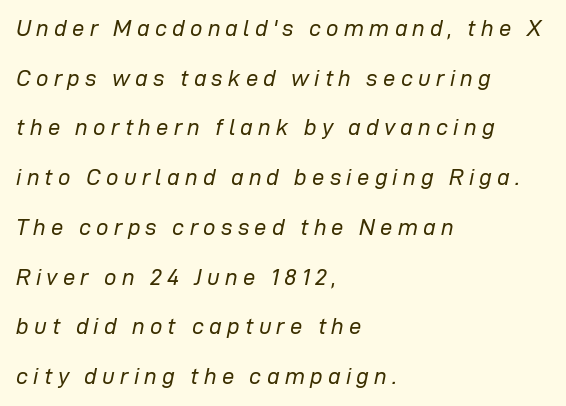
Every character sits at an angle, as italics do. The lines are spread far apart with generous leading. This rendering features lettering with no underline. The rendering anchors every line to the left-hand side. Think standard paragraph weight, or any step lighter than that.
